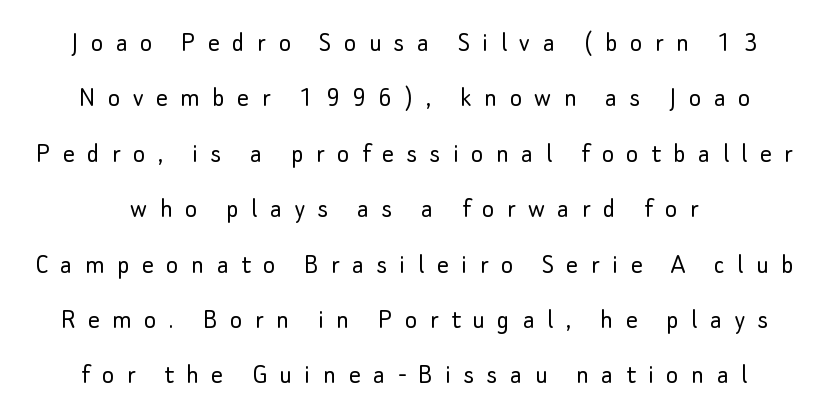
Ascenders rise straight up at ninety degrees. Unlike a traditional serif, this face leaves its strokes unadorned. Between one letter and the next there's a generous, obvious gap. The specimen omits any rule beneath the text block's lines. Does the leading feel generous? Absolutely, it's lavish.
